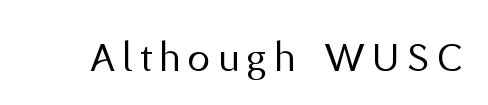
{"serif": "no", "italic": "no", "bold": "no", "weight": "regular", "width": "normal", "stroke_contrast": "medium", "x_height": "medium", "monospaced": "no", "underline": "no", "glyph_px": 45}
